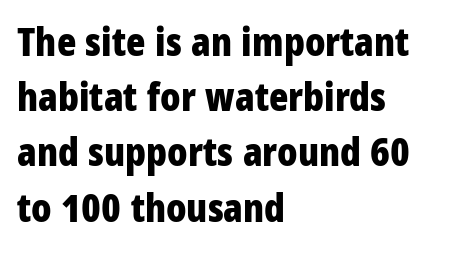
Is there any slant? The stems are plumb. The letters are bold, with thick, heavy strokes. Character widths vary here, with narrow letters taking less room than wide ones. To sum up the face: it is a sans, with no serifs. Baseline-to-baseline distance is the conventional proportion of letter height. These lines stack with their left ends in a neat column.
